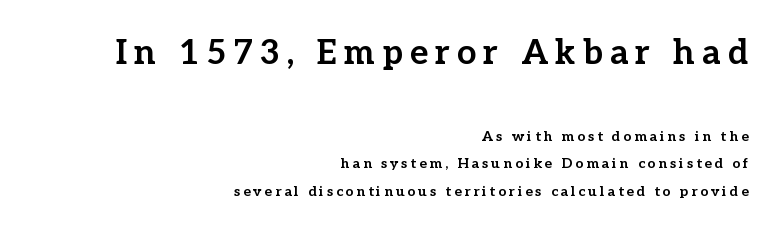
{"serif": "yes", "italic": "no", "bold": "yes", "weight": "bold", "width": "normal", "stroke_contrast": "low", "x_height": "medium", "monospaced": "no", "underline": "no", "align": "right", "line_spacing": "loose", "line_spacing_ratio": 1.98, "letter_spacing": "wide", "letter_spacing_em": 0.21, "larger_block": "first", "size_ratio": 2.43, "glyph_px": 34}
